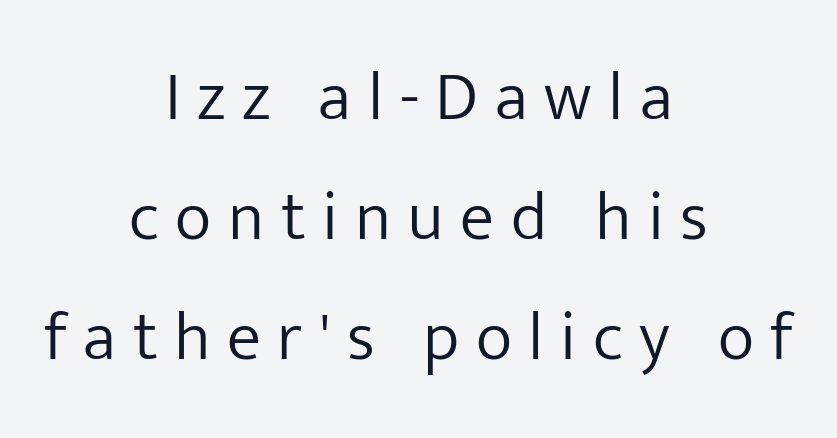
{"serif": "no", "italic": "no", "bold": "no", "weight": "light", "width": "normal", "stroke_contrast": "low", "x_height": "medium", "monospaced": "no", "underline": "no", "align": "center", "line_spacing_ratio": 1.74, "letter_spacing": "wide", "letter_spacing_em": 0.24, "glyph_px": 69}
